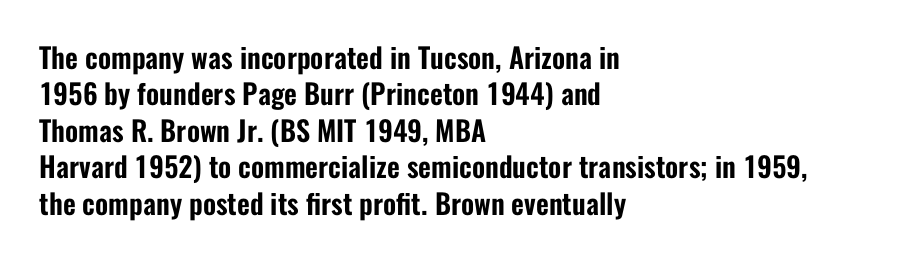
{"serif": "no", "italic": "no", "width": "condensed", "stroke_contrast": "low", "x_height": "medium", "monospaced": "no", "underline": "no", "align": "left", "line_spacing": "normal", "line_spacing_ratio": 1.3, "letter_spacing": "normal", "letter_spacing_em": 0.0, "glyph_px": 28}
